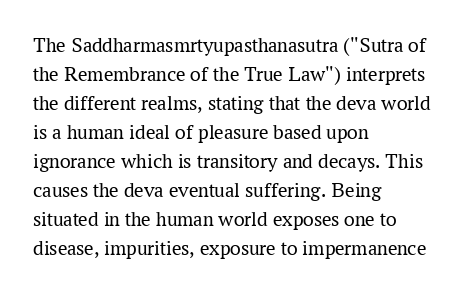
{"italic": "no", "bold": "no", "underline": "no", "align": "left", "line_spacing": "normal", "line_spacing_ratio": 1.38, "letter_spacing": "normal", "letter_spacing_em": 0.0, "glyph_px": 21}
